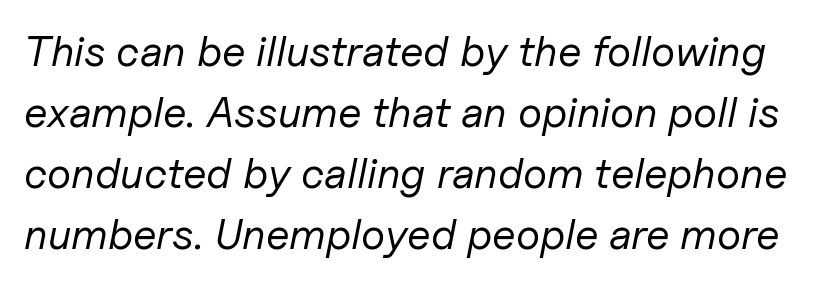
The image shows 43 px regular-weight type, italic (leaning right); set normal line spacing (1.42x), normal letter spacing, not underlined; low stroke contrast and a medium x-height.
